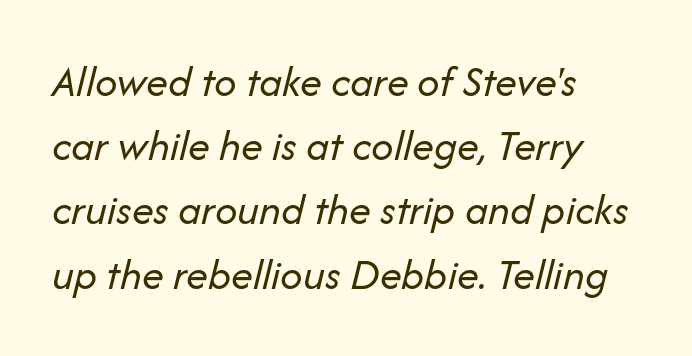
Q: Is the text bold? A: No.
Q: Is the text italic (slanted)? A: Yes, it leans right by about 14 degrees.
Q: Is the text underlined? A: No.
Q: How is the paragraph aligned? A: Left-aligned.
Q: Is the spacing between letters normal or unusually wide? A: Normal.
Q: Is the spacing between lines tight, normal or loose? A: Normal.
Q: Width (condensed, normal, or wide)? A: Normal.
Q: Stroke contrast? A: Low.
Q: x-height? A: Medium.
Q: Monospaced? A: No.
